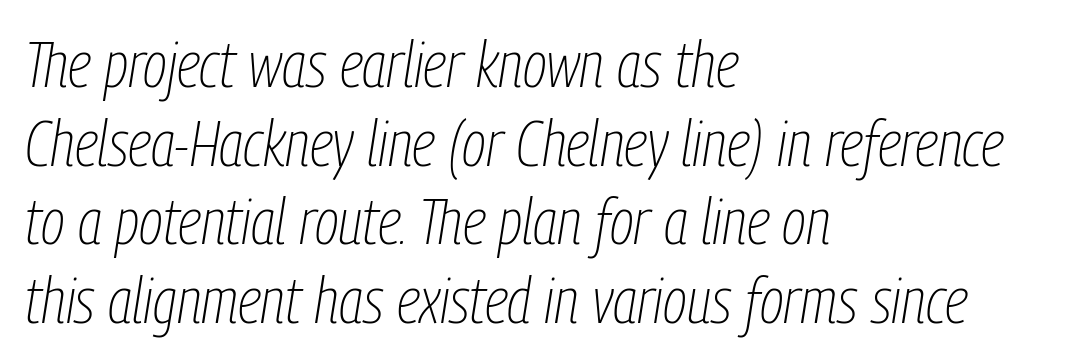
The face looks like a standard text weight, possibly lighter. Compared with typical body copy, the letter spacing here is the same. The rendering applies a slant to the glyphs. Here the designer chose a conventional face with non-uniform glyph widths. Horizontal alignment here is leftward, the default for most running prose. Plain, unruled lines of type.
